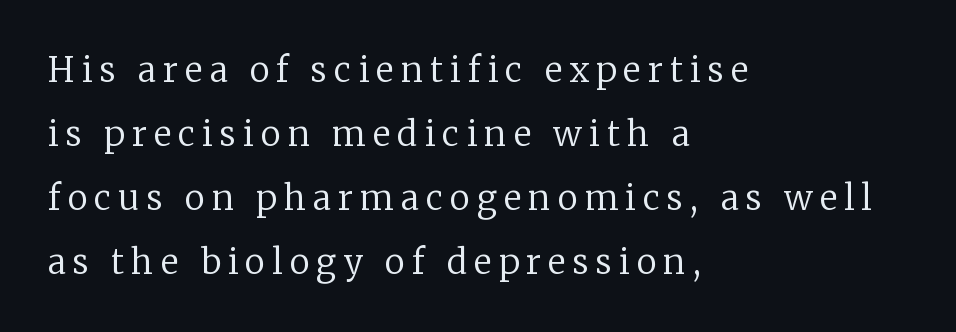
Notice how the passage keeps a crisp vertical edge on the left only. The face used here is rendered with a markedly widened letterfit. A typesetter would label this face a serif. Stem width sits at or under what a default text font uses. The typography opts for an upright posture over an oblique one.
